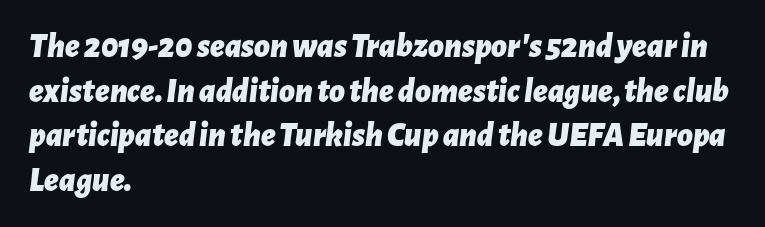
The image shows 34 px bold type, italic (leaning right); set left-aligned, normal line spacing (1.31x), normal letter spacing, not underlined; low stroke contrast and a medium x-height.
